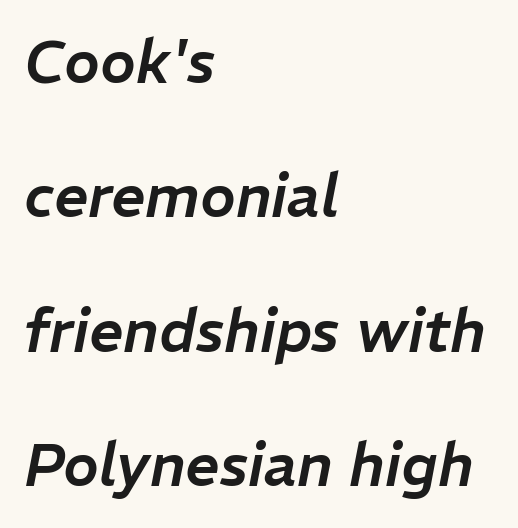
The rendering uses natural spacing where letterforms have individual widths. The vertical gap from one line to the next is large. The lines are quadded left. Plain, unruled lines of type. This is oblique type, the kind used for emphasis or titles. What stands out about the letter spacing? Nothing — it is the standard amount.
